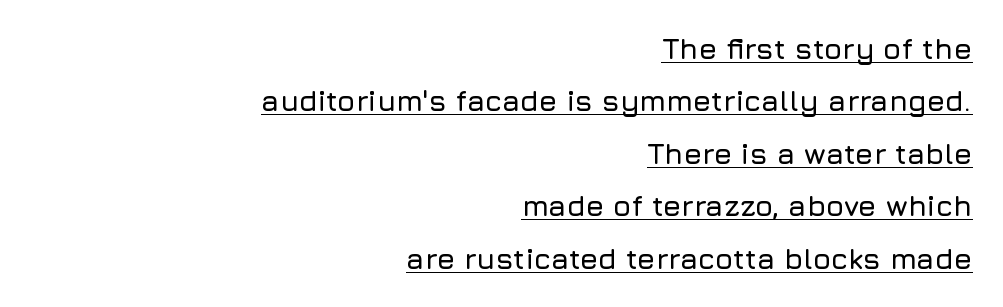
Does a line run under the words? Yes, clearly. What stands out about the letter spacing? Nothing — it is the standard amount. The ragged edge is on the left, which tells us the setting is flush right. Varying glyph widths throughout — classic text-font behaviour.
